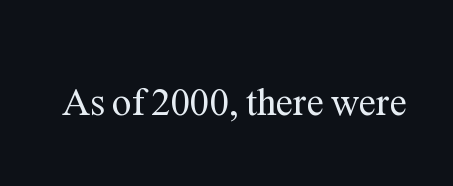
The image shows 39 px regular-weight serif type, upright; set normal letter spacing, not underlined; medium stroke contrast and a medium x-height.
